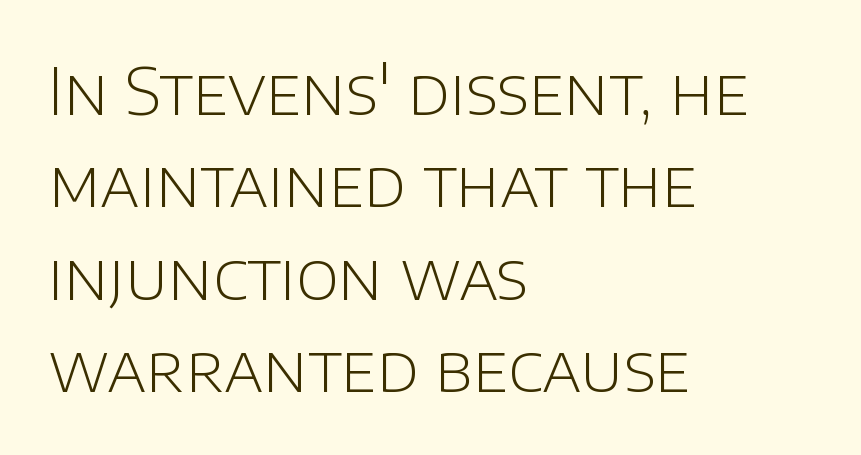
The image shows 65 px light sans-serif type, upright; set left-aligned, normal line spacing (1.42x), normal letter spacing, not underlined; low stroke contrast and a large x-height.
